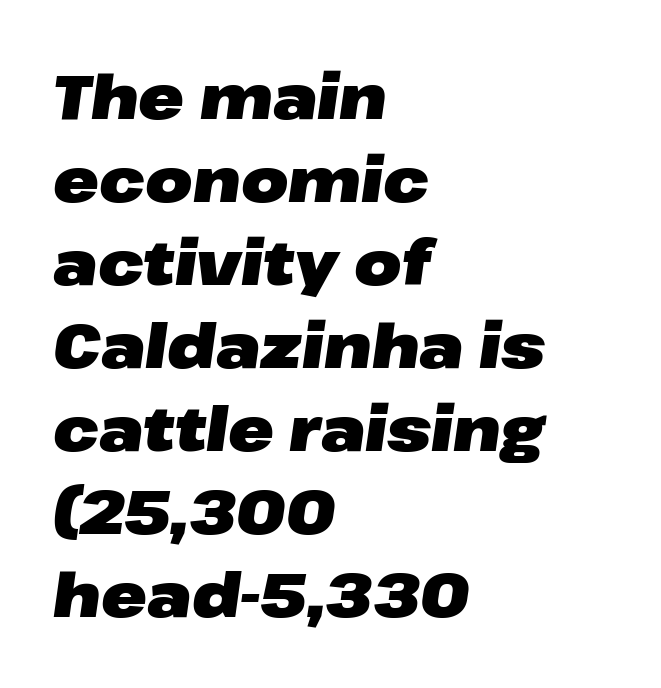
{"italic": "yes", "lean": "right", "slant_degrees": 8, "bold": "yes", "weight": "heavy", "width": "wide", "stroke_contrast": "low", "x_height": "medium", "monospaced": "no", "underline": "no", "align": "left", "line_spacing": "normal", "line_spacing_ratio": 1.36, "letter_spacing": "normal", "letter_spacing_em": 0.0, "glyph_px": 61}
